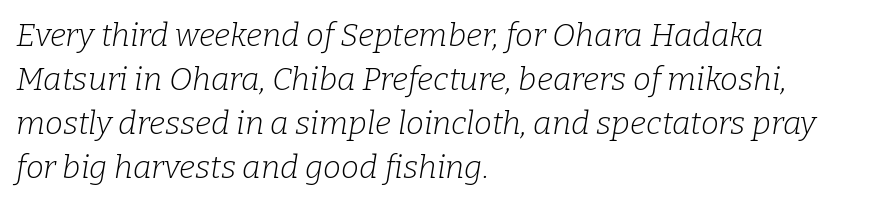
The image shows 32 px light serif type, italic (leaning right); set left-aligned, normal line spacing (1.37x), normal letter spacing, not underlined; low stroke contrast and a medium x-height.
